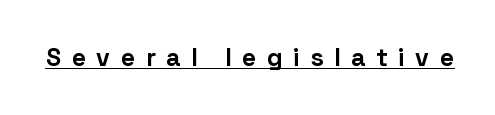
The image shows 25 px bold type, upright; set unusually wide letter spacing (+0.42 em), underlined.
